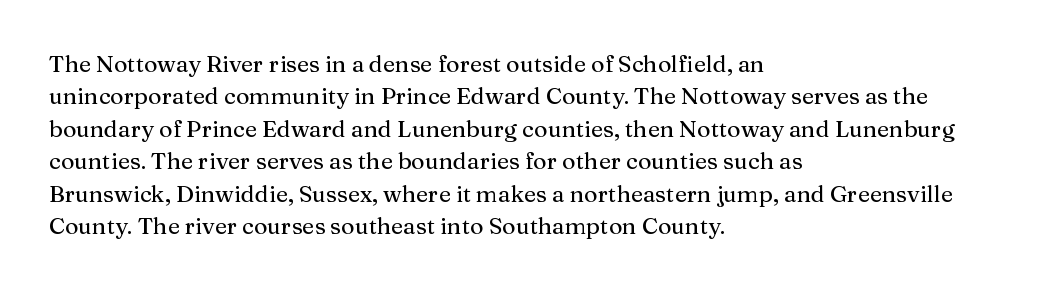
Rule under the text: the space is simply empty. Glyph-to-glyph distance matches everyday printed text. This block has exactly the height ordinary leading produces. Every character sits straight up, as roman type does. Teacher's note: observe the even left margin — that is flush-left alignment.
